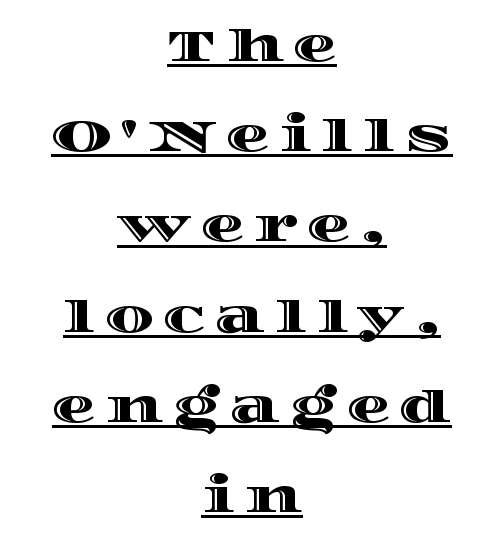
Vertical strokes here are truly vertical. Varying glyph widths throughout — classic text-font behaviour. Leading: increased. Layout note: lines centered. Spacing between characters has been opened up far beyond the box default.
